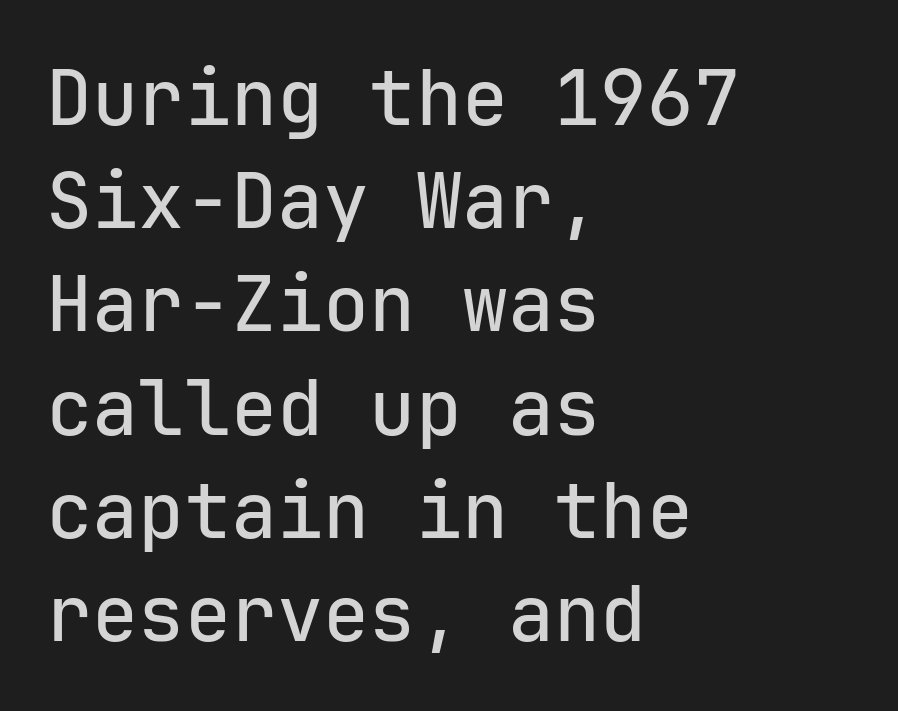
These lines are rendered in a fixed-pitch font. Ordinary non-slanted type is in use. This sample uses a sans-serif face. Honestly, there is no underline to notice here at all.
